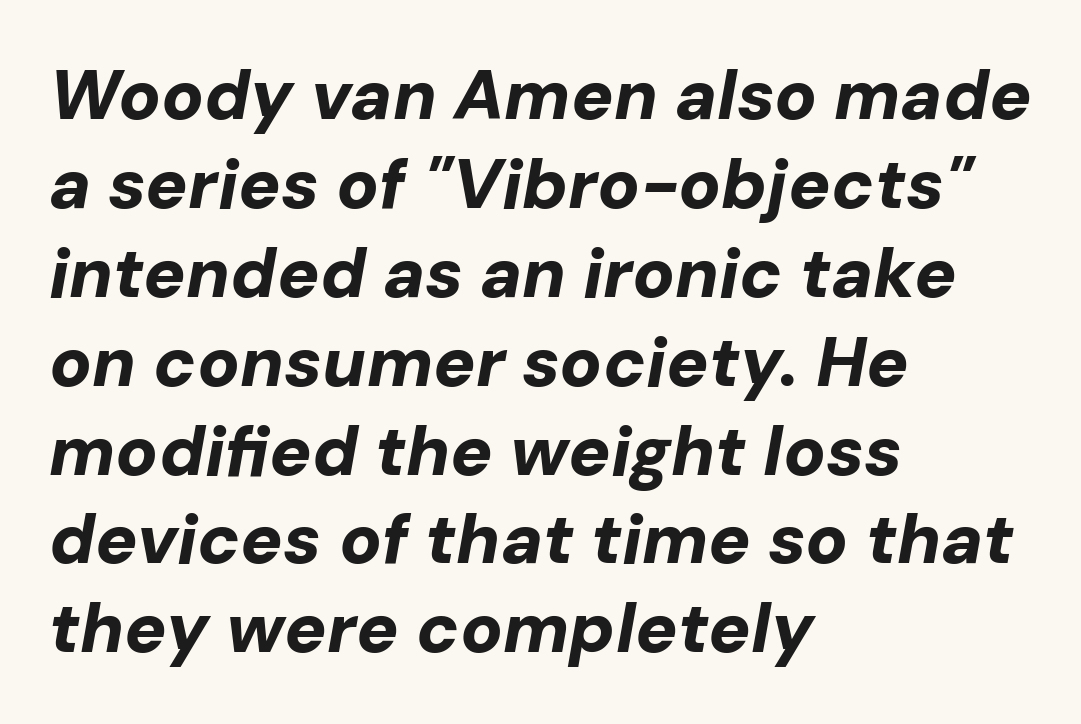
{"italic": "yes", "lean": "right", "slant_degrees": 10, "bold": "yes", "weight": "bold", "width": "normal", "stroke_contrast": "low", "x_height": "medium", "monospaced": "no", "underline": "no", "align": "left", "line_spacing": "normal", "line_spacing_ratio": 1.27, "letter_spacing": "normal", "letter_spacing_em": 0.0, "glyph_px": 70}
